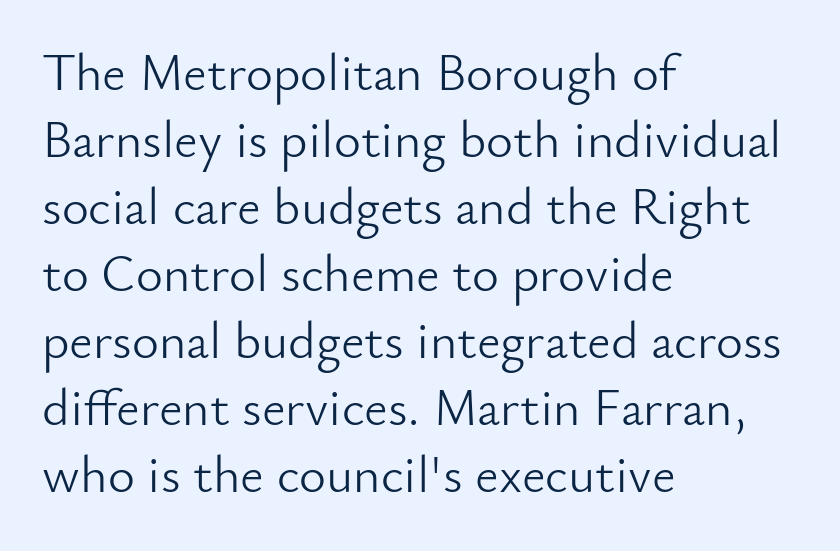
{"serif": "no", "italic": "no", "bold": "no", "weight": "light", "width": "normal", "stroke_contrast": "low", "x_height": "small", "monospaced": "no", "underline": "no", "align": "left", "line_spacing": "normal", "line_spacing_ratio": 1.29, "letter_spacing": "normal", "letter_spacing_em": 0.0, "glyph_px": 52}
